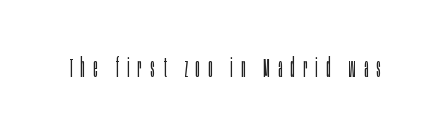
{"italic": "no", "bold": "no", "underline": "no", "letter_spacing": "wide", "letter_spacing_em": 0.3, "glyph_px": 27}
